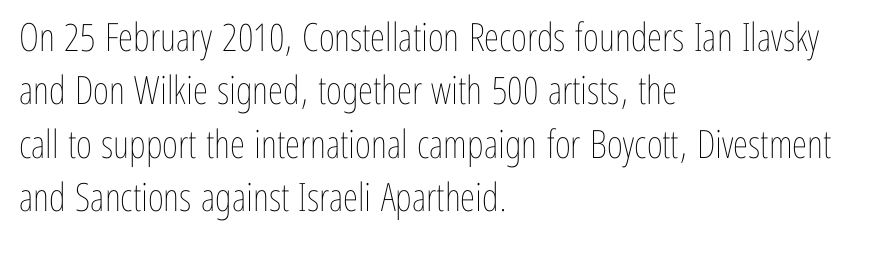
Q: Is the text bold? A: No.
Q: Is the text italic (slanted)? A: No, it is upright.
Q: Is the text underlined? A: No.
Q: How is the paragraph aligned? A: Left-aligned.
Q: Is the spacing between letters normal or unusually wide? A: Normal.
Q: Is the spacing between lines tight, normal or loose? A: Normal.
Q: Width (condensed, normal, or wide)? A: Condensed.
Q: Stroke contrast? A: Low.
Q: x-height? A: Medium.
Q: Monospaced? A: No.
